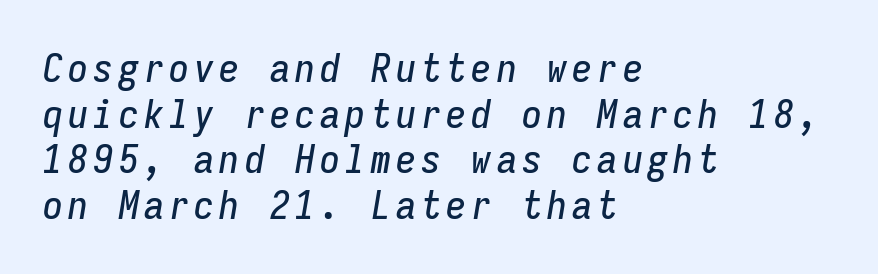
Q: Is the text italic (slanted)? A: Yes, it leans right by about 9 degrees.
Q: Is the text underlined? A: No.
Q: How is the paragraph aligned? A: Left-aligned.
Q: Is the spacing between lines tight, normal or loose? A: Tight.
Q: Width (condensed, normal, or wide)? A: Condensed.
Q: Stroke contrast? A: Low.
Q: x-height? A: Medium.
Q: Monospaced? A: Yes.
